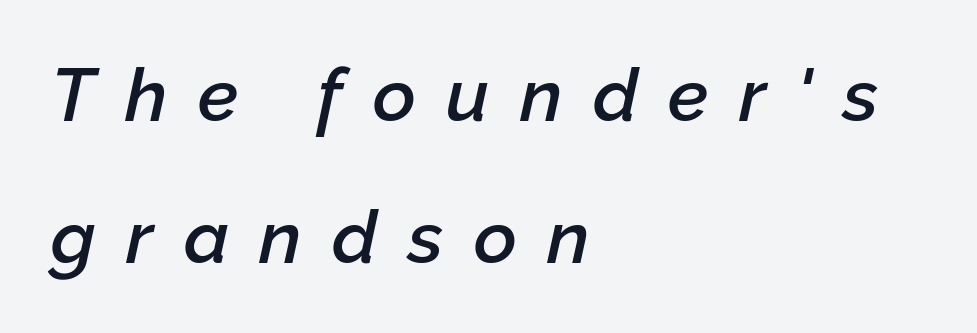
On the weight axis this lands at semibold, roughly 600. Descender tails drop into unmarked territory. An italicized treatment has been applied to the whole sample. Compared with typical paragraphs, the rows here are farther apart. In CSS terms this would be text-align: left. These lines are rendered in a variable-pitch font.
